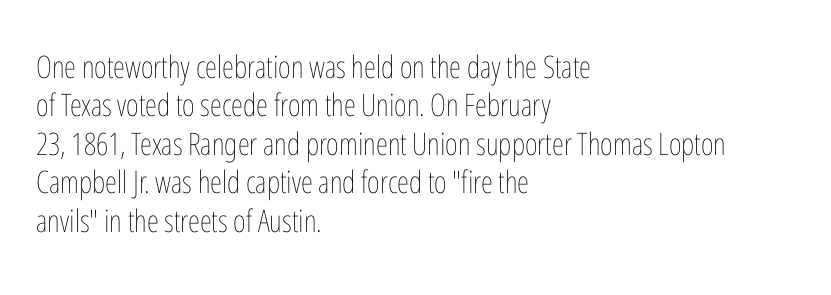
The image shows 31 px thin, condensed type, upright; set left-aligned, line spacing 1.24x, normal letter spacing, not underlined; low stroke contrast and a medium x-height.
